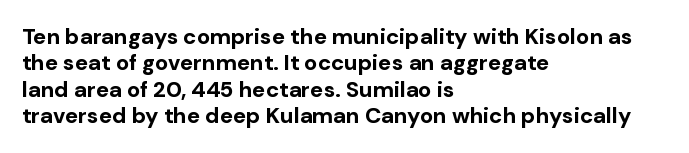
Stroke thickness is high; the sample reads as a true bold. Underline: absent. The horizontal fit of the characters is conventional and even. Do the letters lean? They stand straight. Horizontal alignment here is leftward, the default for most running prose.
